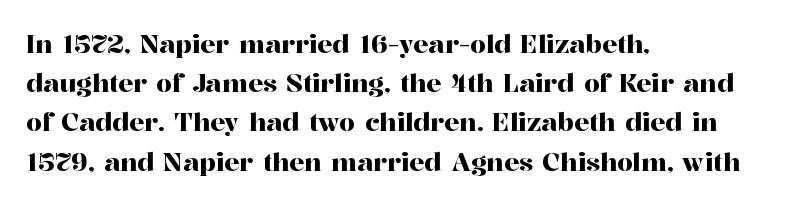
Q: Is the text italic (slanted)? A: No, it is upright.
Q: Is the text underlined? A: No.
Q: How is the paragraph aligned? A: Left-aligned.
Q: Is the spacing between letters normal or unusually wide? A: Normal.
Q: Is the spacing between lines tight, normal or loose? A: Normal.
